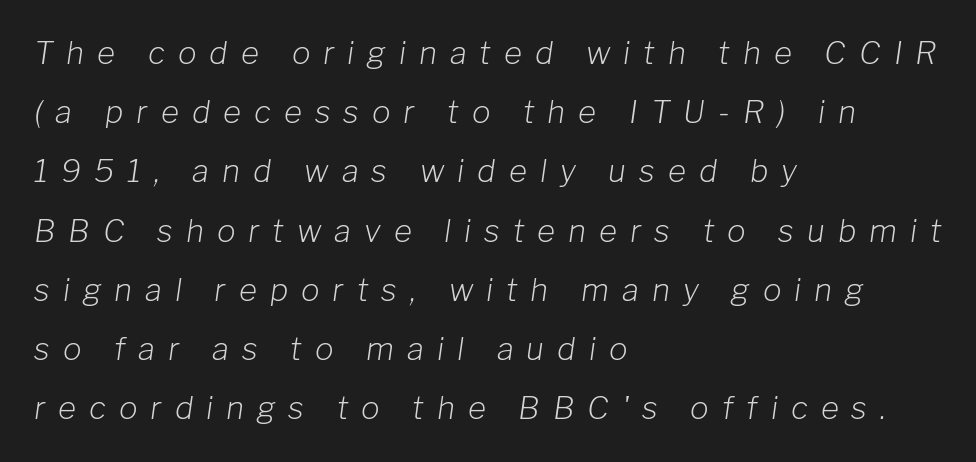
{"italic": "yes", "lean": "right", "slant_degrees": 8, "bold": "no", "weight": "light", "width": "normal", "stroke_contrast": "low", "x_height": "medium", "monospaced": "no", "underline": "no", "align": "left", "line_spacing": "loose", "line_spacing_ratio": 1.91, "letter_spacing": "wide", "letter_spacing_em": 0.42, "glyph_px": 31}
